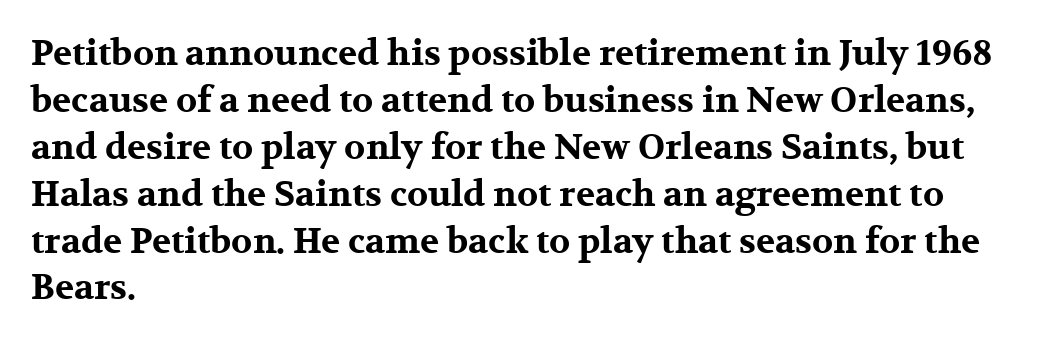
{"serif": "yes", "italic": "no", "bold": "yes", "weight": "bold", "width": "wide", "stroke_contrast": "medium", "x_height": "medium", "monospaced": "no", "underline": "no", "align": "left", "line_spacing": "normal", "line_spacing_ratio": 1.34, "letter_spacing": "normal", "letter_spacing_em": 0.0, "glyph_px": 35}
